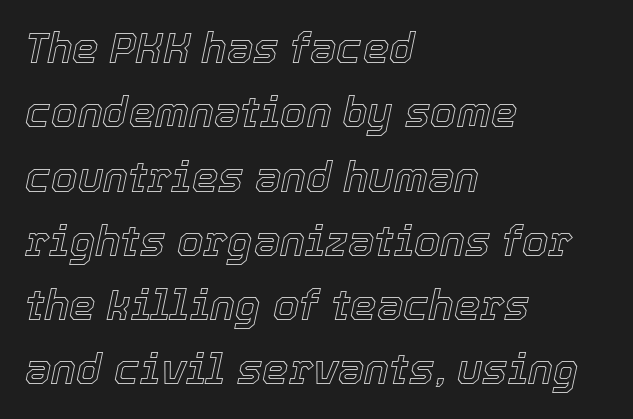
{"italic": "yes", "lean": "right", "slant_degrees": 12, "width": "normal", "x_height": "medium", "monospaced": "no", "underline": "no", "align": "left", "line_spacing": "normal", "line_spacing_ratio": 1.53, "letter_spacing": "normal", "letter_spacing_em": 0.0, "glyph_px": 42}
